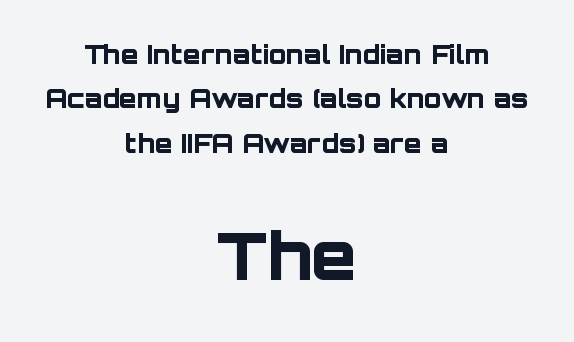
Q: Is the text bold? A: Yes.
Q: Is the text italic (slanted)? A: No, it is upright.
Q: Is the typeface a serif or a sans-serif typeface? A: Sans-serif.
Q: Is the text underlined? A: No.
Q: How is the paragraph aligned? A: Centered.
Q: Is the spacing between letters normal or unusually wide? A: Normal.
Q: Which block of text is set in a larger size, the first (top) or the second (bottom)? A: The second (bottom) one.
Q: Width (condensed, normal, or wide)? A: Normal.
Q: Stroke contrast? A: Low.
Q: x-height? A: Large.
Q: Monospaced? A: No.
